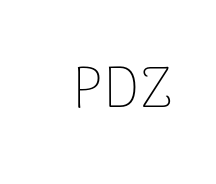
The letterforms sit shoulder to shoulder at normal distance. A bare baseline throughout the passage. The font sits on the lighter half of the weight spectrum, regular included. A typesetter would call this proportional, since set widths differ per character.
